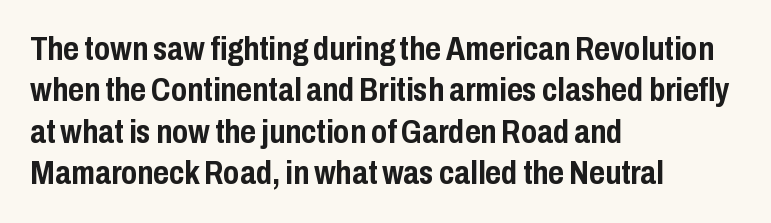
The image shows 34 px semibold, condensed sans-serif type, upright; set left-aligned, line spacing 1.22x, normal letter spacing, not underlined; low stroke contrast and a medium x-height.
